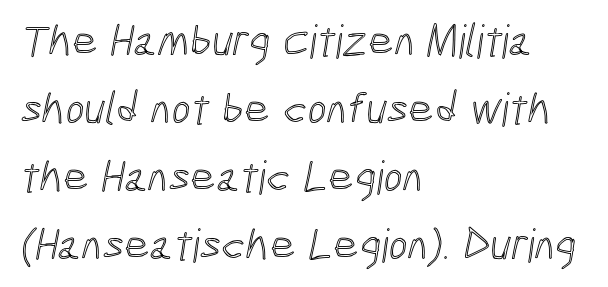
The image shows 45 px condensed type; set left-aligned, normal line spacing (1.51x), normal letter spacing, not underlined; a medium x-height.
